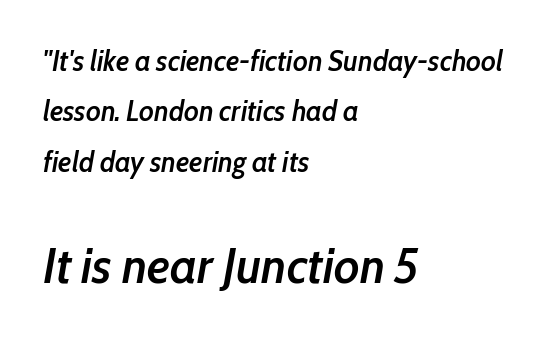
{"italic": "yes", "lean": "right", "slant_degrees": 10, "bold": "semi", "weight": "semibold", "width": "condensed", "stroke_contrast": "low", "x_height": "medium", "monospaced": "no", "underline": "no", "align": "left", "line_spacing_ratio": 1.74, "letter_spacing": "normal", "letter_spacing_em": 0.0, "larger_block": "second", "size_ratio": 1.72, "glyph_px": 50}
